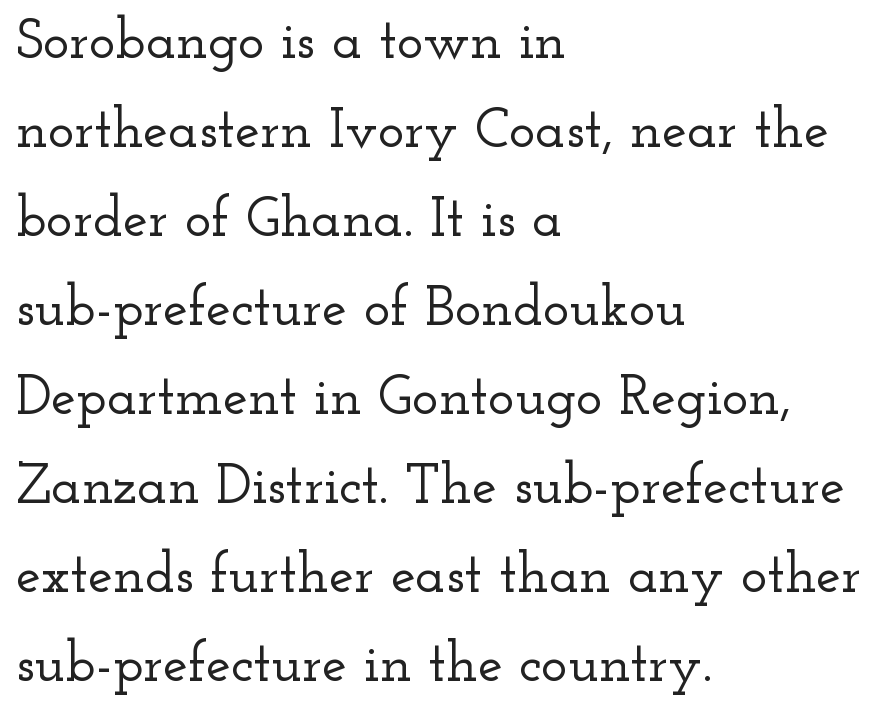
Style check: upright. Spacing verdict: proportional, widths tailored to each character. Glance below the letters and you will spot only blank space. The line texture is even and compact thanks to regular tracking.
